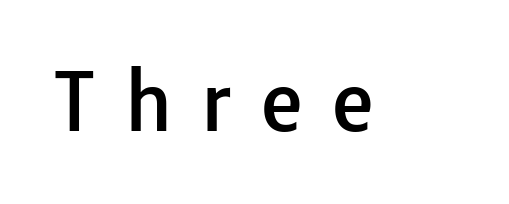
{"serif": "no", "italic": "no", "width": "normal", "stroke_contrast": "low", "x_height": "medium", "monospaced": "no", "underline": "no", "letter_spacing": "wide", "letter_spacing_em": 0.37, "glyph_px": 78}
